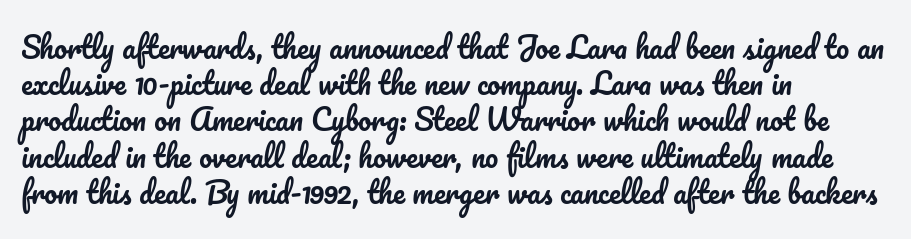
One glance says typical: line gaps are just what's usual. Honestly, there is no underline to notice here at all. Alignment: flush left. Nothing unusual about the tracking: characters are spaced as the font intends.
